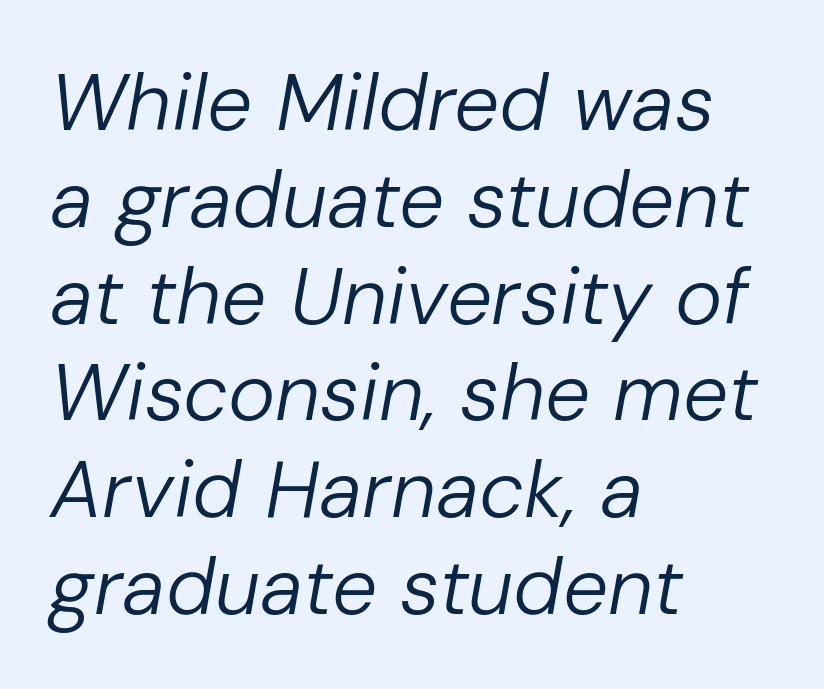
Q: Is the text bold? A: No.
Q: Is the text italic (slanted)? A: Yes, it leans right by about 10 degrees.
Q: Is the text underlined? A: No.
Q: How is the paragraph aligned? A: Left-aligned.
Q: Is the spacing between letters normal or unusually wide? A: Normal.
Q: Width (condensed, normal, or wide)? A: Normal.
Q: Stroke contrast? A: Low.
Q: x-height? A: Medium.
Q: Monospaced? A: No.
